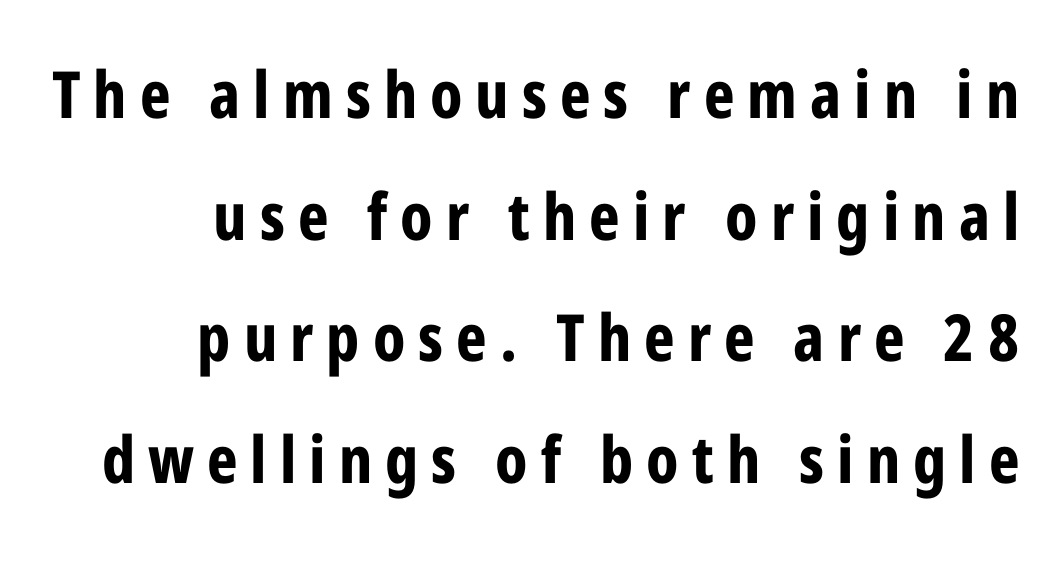
{"serif": "no", "italic": "no", "bold": "yes", "weight": "bold", "width": "condensed", "stroke_contrast": "low", "x_height": "medium", "monospaced": "no", "underline": "no", "align": "right", "line_spacing_ratio": 1.87, "letter_spacing": "wide", "letter_spacing_em": 0.2, "glyph_px": 65}
